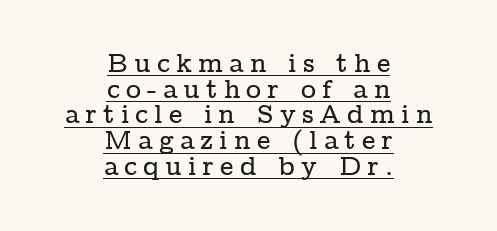
The image shows 26 px text type, upright; set centered, tight line spacing (0.99x), unusually wide letter spacing (+0.23 em), underlined.
